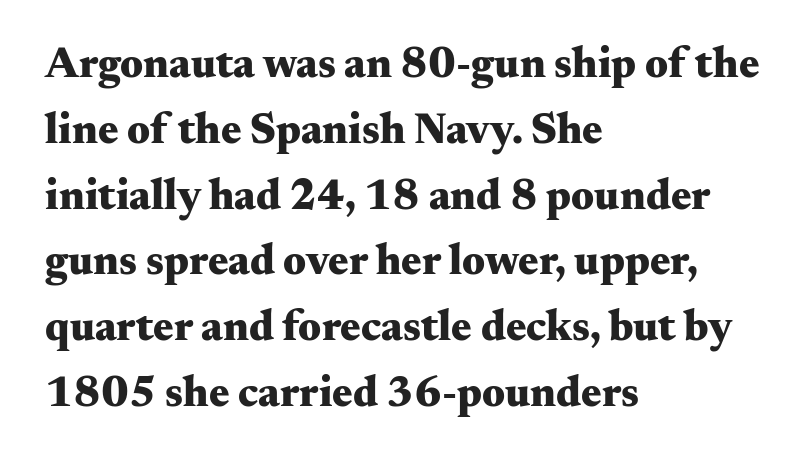
The letters stand straight up with perfectly vertical stems. The words here are not underlined. Compared with typical body copy, the letter spacing here is the same. The rag falls on the right side of this text block. A typesetter would call this proportional, since set widths differ per character. In terms of letterform style, serifs are clearly present.
